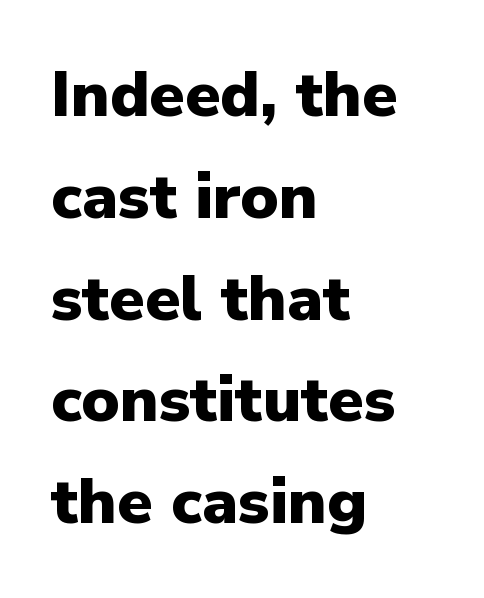
The rendering uses a bold face; every stroke is thick and dark. This is sans-serif lettering, the kind often seen on screens and signage. These lines sit exactly where default settings would place them. These lines stack with their left ends in a neat column. The space beneath each line is pristine and unruled.
